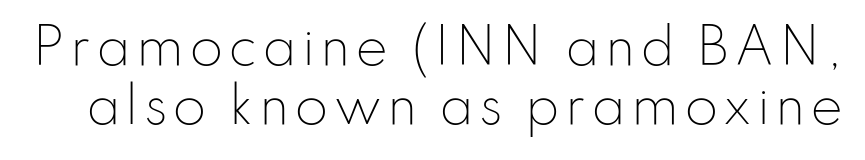
Descenders are the only things crossing below the line. Caption: face not bold, strokes unweighted. Italic? Not at all — the glyphs are vertical. The designer went with a sans here, leaving each stem footless. Proportional: the letters do not fall into vertical columns.
